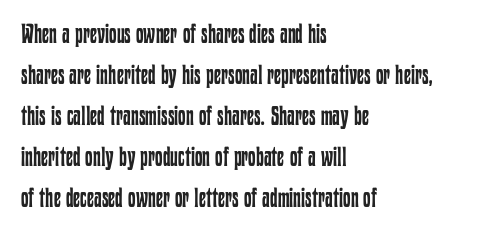
The image shows 27 px text type, upright; set left-aligned, normal line spacing (1.52x), normal letter spacing, not underlined.
